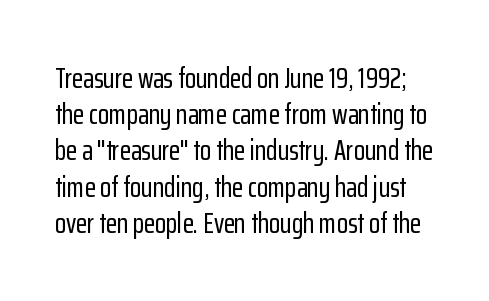
The font's upright variant was chosen for this text. Just letters on the line, the space beneath them empty. Looks like regular typesetting: each glyph gets only the width it needs. Whoever set this chose a conventional vertical rhythm.
